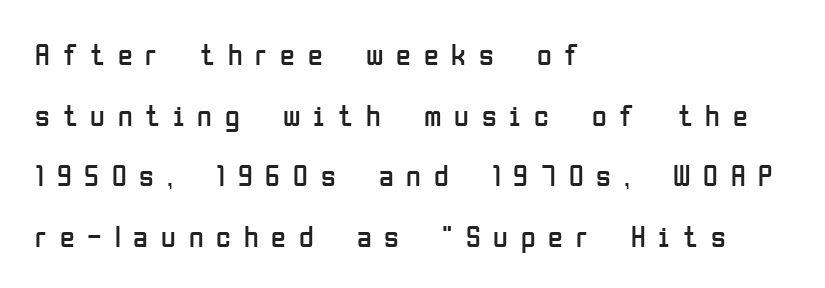
{"serif": "no", "italic": "no", "bold": "no", "weight": "regular", "width": "condensed", "stroke_contrast": "low", "x_height": "medium", "monospaced": "no", "underline": "no", "align": "left", "line_spacing": "loose", "line_spacing_ratio": 2.02, "letter_spacing": "wide", "letter_spacing_em": 0.43, "glyph_px": 30}
